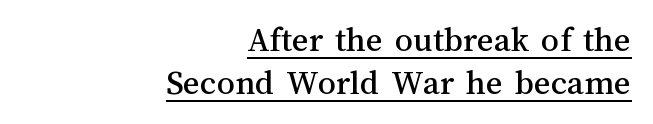
These characters rest on top of a visible drawn line. Leftover space on each line is placed entirely before the opening word. Students, note that the glyphs here touch the page at normal intervals. Is this a fixed-width face? No — the glyphs have proportional, varying widths. Italic? Not at all — the glyphs are vertical.
